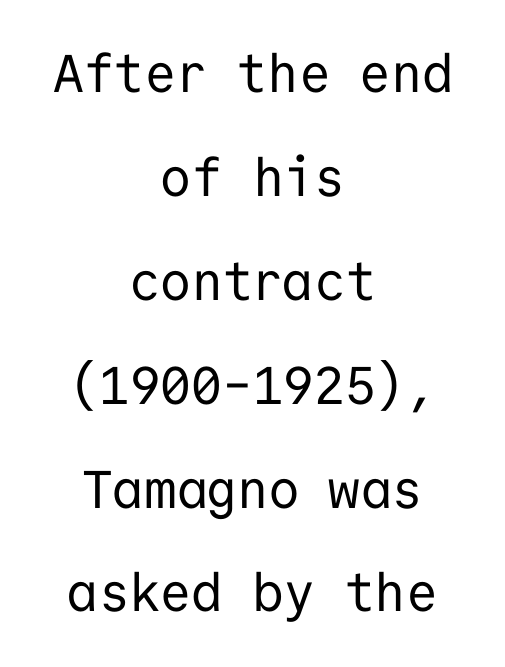
Q: Is the text bold? A: No.
Q: Is the text italic (slanted)? A: No, it is upright.
Q: Is the typeface a serif or a sans-serif typeface? A: Sans-serif.
Q: Is the text underlined? A: No.
Q: How is the paragraph aligned? A: Centered.
Q: Is the spacing between letters normal or unusually wide? A: Normal.
Q: Is the spacing between lines tight, normal or loose? A: Loose.
Q: Width (condensed, normal, or wide)? A: Normal.
Q: Stroke contrast? A: Low.
Q: x-height? A: Medium.
Q: Monospaced? A: Yes.
